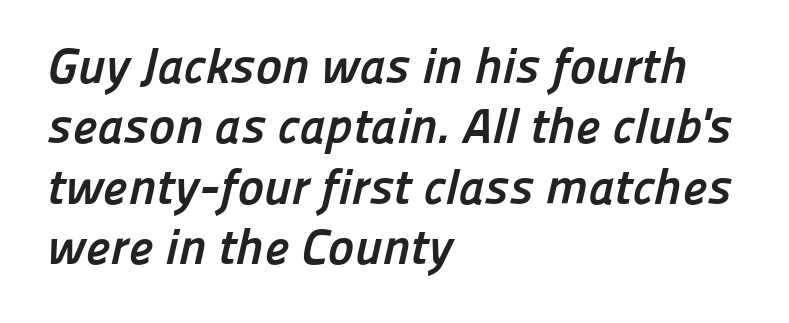
Descenders hang freely into open space. In CSS terms this would be text-align: left. No extra tracking has been applied to these lines. Weight check: bold — yes, fully.
